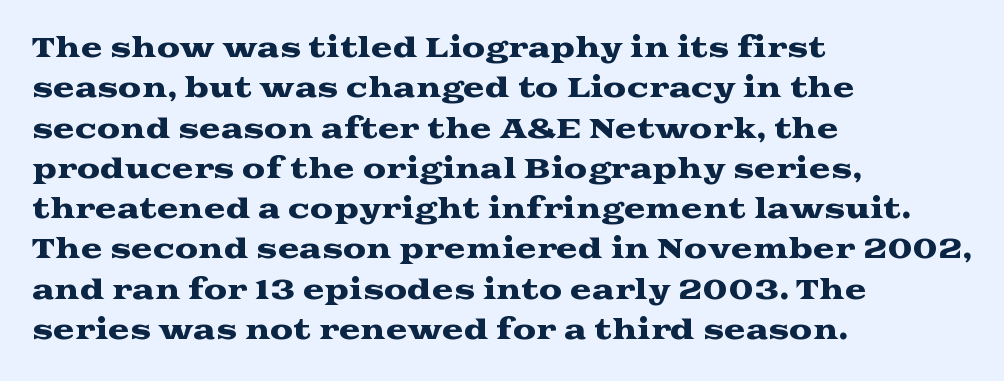
Q: Is the text italic (slanted)? A: No, it is upright.
Q: Is the text underlined? A: No.
Q: How is the paragraph aligned? A: Left-aligned.
Q: Is the spacing between letters normal or unusually wide? A: Normal.
Q: Is the spacing between lines tight, normal or loose? A: Normal.
